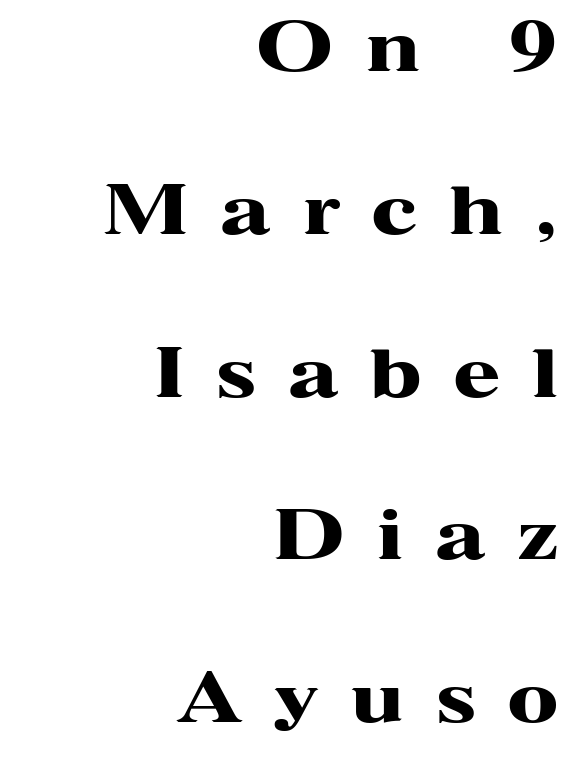
The image shows 67 px heavy, wide serif type, upright; set right-aligned, loose line spacing (2.43x), unusually wide letter spacing (+0.5 em), not underlined; high stroke contrast and a medium x-height.
